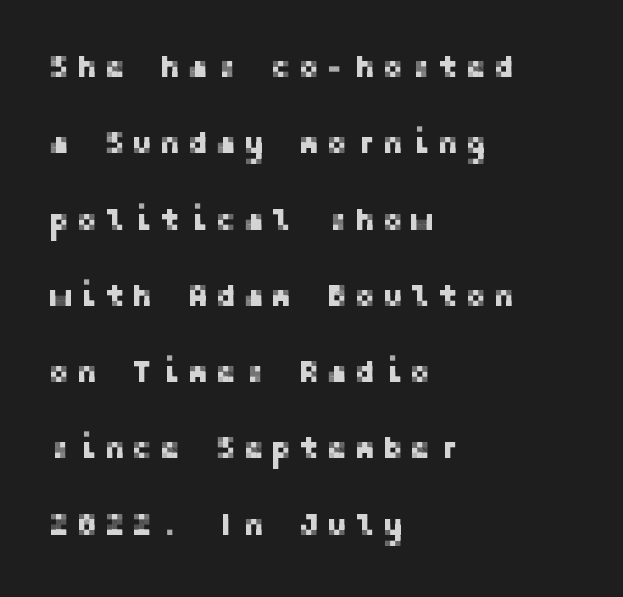
The image shows 31 px sans-serif type, upright; set left-aligned, loose line spacing (2.46x), unusually wide letter spacing (+0.23 em), not underlined; low stroke contrast and a medium x-height.
